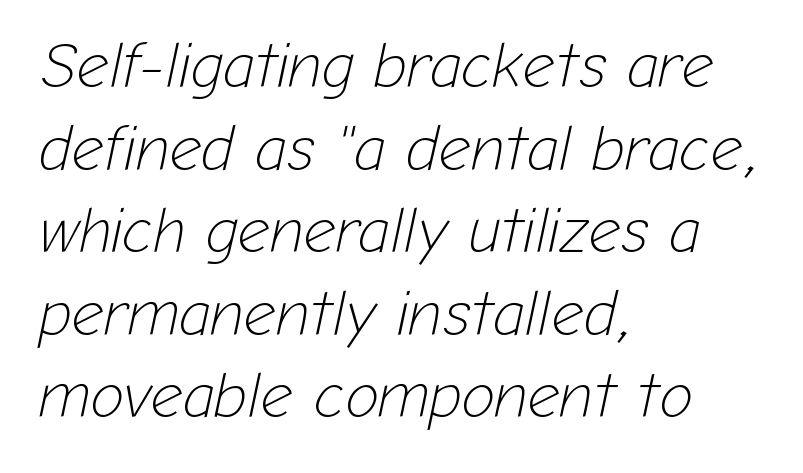
{"italic": "yes", "lean": "right", "slant_degrees": 12, "bold": "no", "weight": "light", "width": "normal", "stroke_contrast": "low", "x_height": "medium", "monospaced": "no", "underline": "no", "align": "left", "line_spacing": "normal", "line_spacing_ratio": 1.31, "letter_spacing": "normal", "letter_spacing_em": 0.0, "glyph_px": 63}
